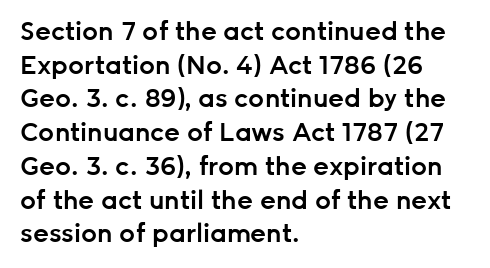
{"italic": "no", "bold": "semi", "underline": "no", "align": "left", "line_spacing": "normal", "line_spacing_ratio": 1.35, "letter_spacing": "normal", "letter_spacing_em": 0.0, "glyph_px": 25}
